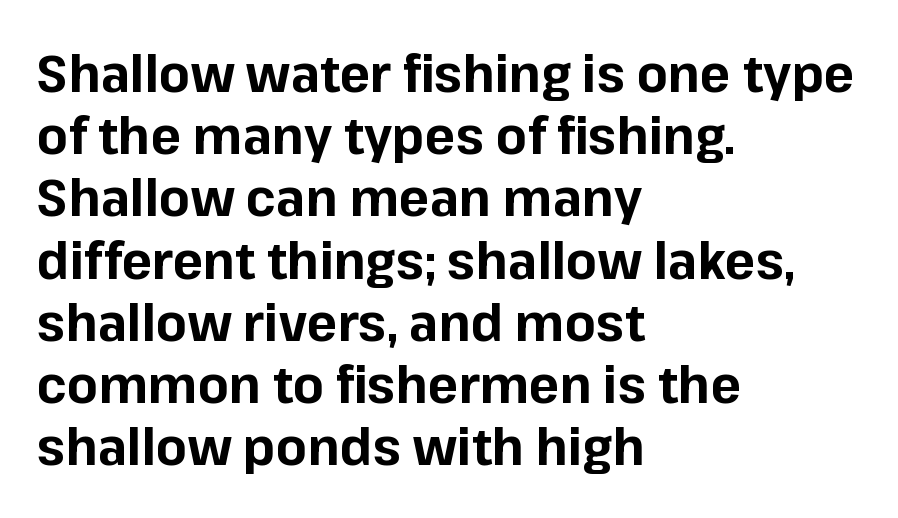
Q: Is the text bold? A: Yes.
Q: Is the text italic (slanted)? A: No, it is upright.
Q: Is the typeface a serif or a sans-serif typeface? A: Sans-serif.
Q: Is the text underlined? A: No.
Q: How is the paragraph aligned? A: Left-aligned.
Q: Is the spacing between letters normal or unusually wide? A: Normal.
Q: Width (condensed, normal, or wide)? A: Normal.
Q: Stroke contrast? A: Low.
Q: x-height? A: Medium.
Q: Monospaced? A: No.
